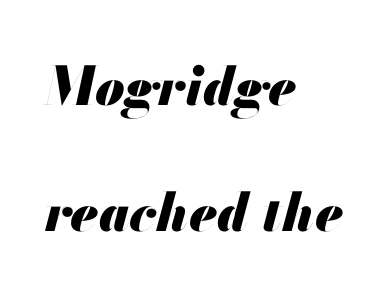
The image shows 53 px heavy type, italic (leaning right); set left-aligned, loose line spacing (2.38x), normal letter spacing, not underlined; medium stroke contrast and a small x-height.
